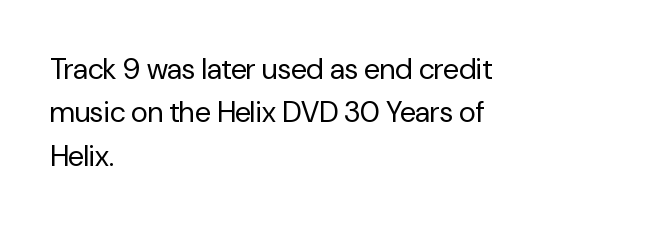
The image shows 29 px regular-weight sans-serif type, upright; set left-aligned, normal line spacing (1.5x), normal letter spacing, not underlined; low stroke contrast and a medium x-height.
